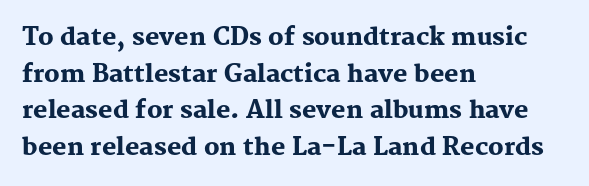
Q: Is the text bold? A: Yes.
Q: Is the text italic (slanted)? A: No, it is upright.
Q: Is the text underlined? A: No.
Q: How is the paragraph aligned? A: Left-aligned.
Q: Is the spacing between letters normal or unusually wide? A: Normal.
Q: Is the spacing between lines tight, normal or loose? A: Normal.
